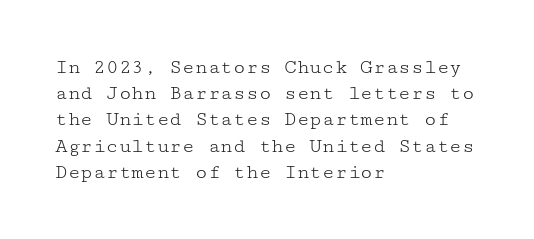
Q: Is the text bold? A: No.
Q: Is the text italic (slanted)? A: No, it is upright.
Q: Is the text underlined? A: No.
Q: How is the paragraph aligned? A: Left-aligned.
Q: Is the spacing between letters normal or unusually wide? A: Normal.
Q: Is the spacing between lines tight, normal or loose? A: Normal.
